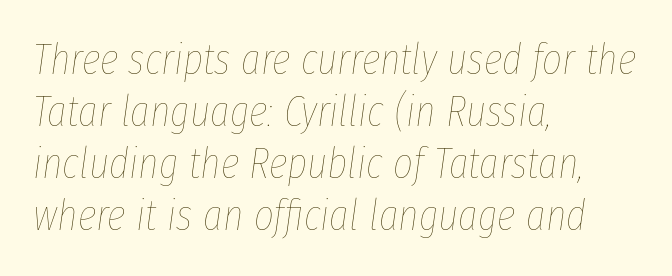
Between one letter and the next there's only the usual sliver of space. Descender tails drop into unmarked territory. Counters stay open thanks to moderate or lighter strokes. Looks like regular typesetting: each glyph gets only the width it needs. When letters slant like this, we call the style italic.
